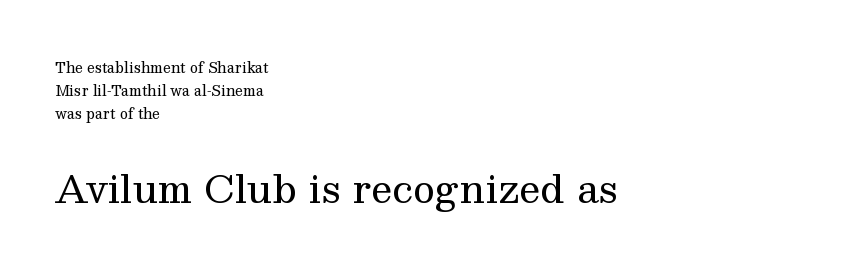
Q: Is the text bold? A: No.
Q: Is the text italic (slanted)? A: No, it is upright.
Q: Is the typeface a serif or a sans-serif typeface? A: Serif.
Q: Is the text underlined? A: No.
Q: How is the paragraph aligned? A: Left-aligned.
Q: Is the spacing between letters normal or unusually wide? A: Normal.
Q: Is the spacing between lines tight, normal or loose? A: Normal.
Q: Which block of text is set in a larger size, the first (top) or the second (bottom)? A: The second (bottom) one.
Q: Width (condensed, normal, or wide)? A: Normal.
Q: Stroke contrast? A: Medium.
Q: x-height? A: Medium.
Q: Monospaced? A: No.
